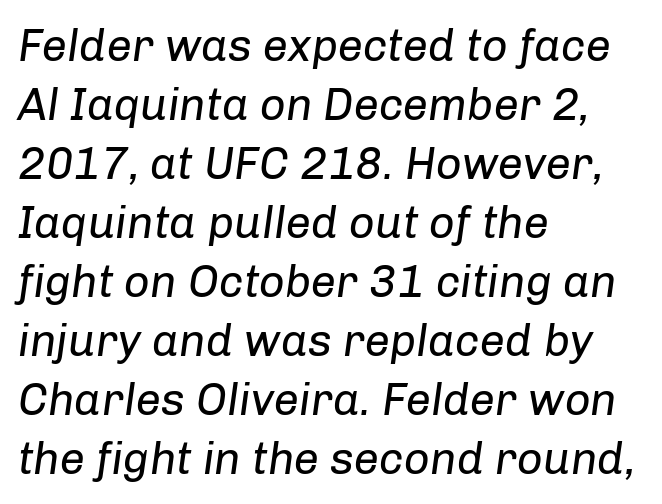
The image shows 45 px regular-weight type, italic (leaning right); set left-aligned, normal line spacing (1.31x), normal letter spacing, not underlined; low stroke contrast and a medium x-height.
